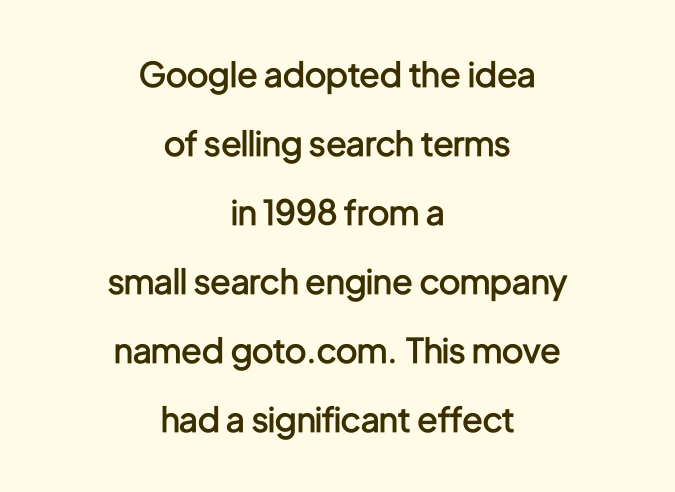
{"serif": "no", "italic": "no", "bold": "semi", "weight": "semibold", "width": "condensed", "stroke_contrast": "low", "x_height": "medium", "monospaced": "no", "underline": "no", "align": "center", "line_spacing": "loose", "line_spacing_ratio": 2.03, "letter_spacing": "normal", "letter_spacing_em": 0.0, "glyph_px": 34}
